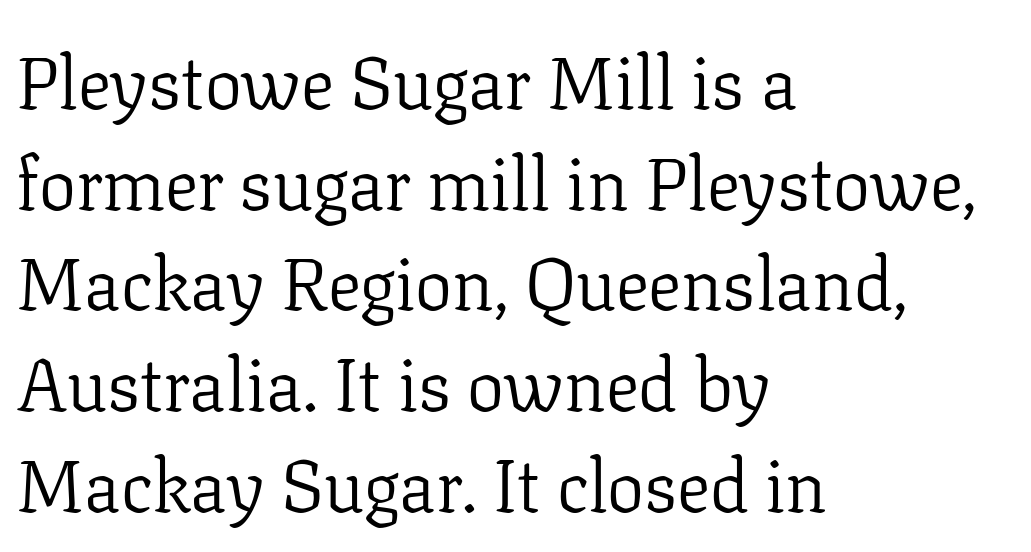
{"serif": "yes", "italic": "no", "bold": "no", "weight": "light", "width": "normal", "stroke_contrast": "low", "x_height": "medium", "monospaced": "no", "underline": "no", "align": "left", "line_spacing": "normal", "line_spacing_ratio": 1.36, "letter_spacing": "normal", "letter_spacing_em": 0.0, "glyph_px": 74}
